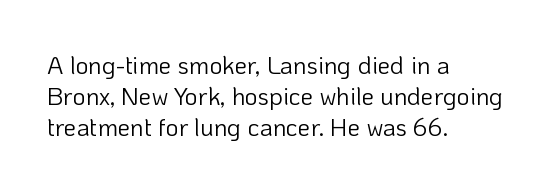
A light-to-regular cut is what we see here. Clear beneath every line of the passage. Vertical strokes here are truly vertical. The passage shown has conventional tracking throughout. Leftover space on each line is placed entirely after the last word.
